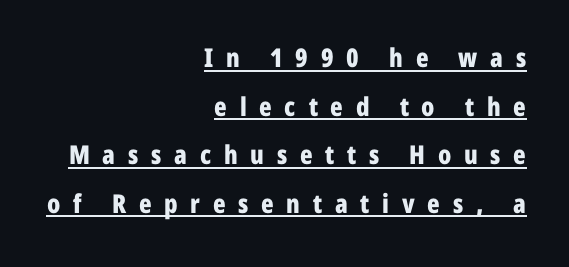
{"italic": "no", "bold": "yes", "underline": "yes", "align": "right", "line_spacing_ratio": 1.87, "letter_spacing": "wide", "letter_spacing_em": 0.49, "glyph_px": 26}
